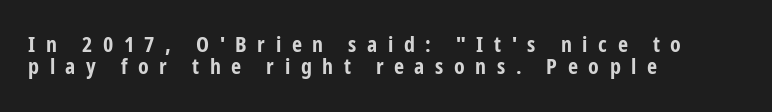
The image shows 22 px bold type, upright; set left-aligned, tight line spacing (1.0x), unusually wide letter spacing (+0.48 em), not underlined.
